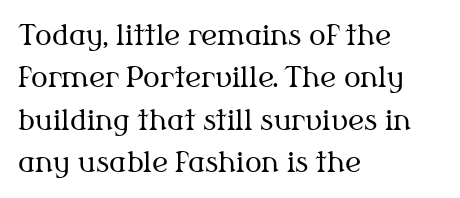
The image shows 28 px regular-weight serif type, upright; set left-aligned, normal line spacing (1.51x), normal letter spacing, not underlined; medium stroke contrast and a medium x-height.
